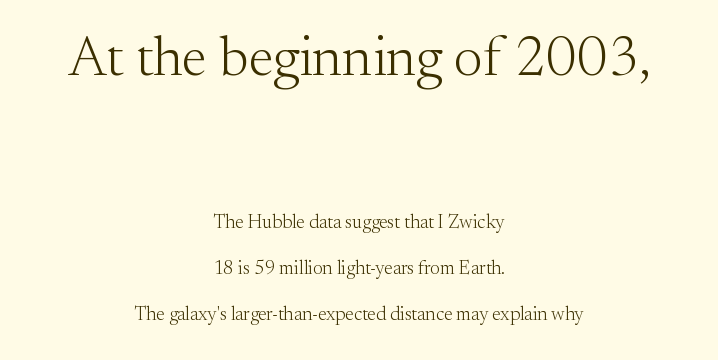
Note the varied advance widths — an 'i' is clearly narrower than an 'm'. The block of text is sparse from top to bottom, with ample space between rows. The passage shown is not bold in any degree. It's the straight-up-and-down kind of type.
